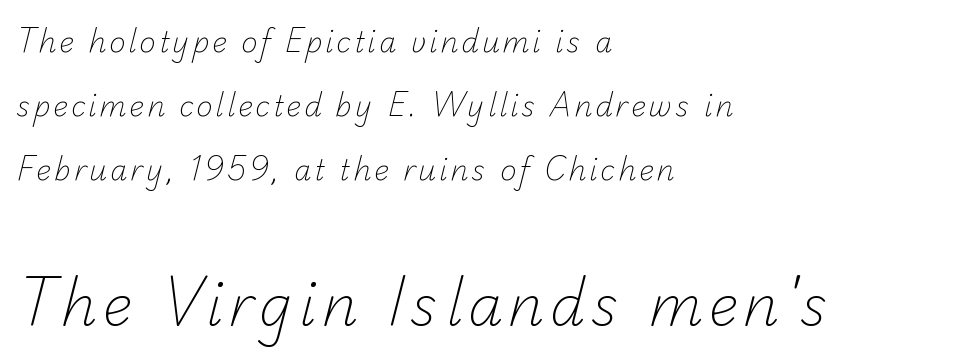
This is not heavy type; no bold has been used. The rendering uses natural spacing where letterforms have individual widths. A typesetter would label this face a sans. This sample trades compactness for vertical openness between lines. The following chunk of copy outweighs the initial chunk in type size. Words float on clear page, feet unadorned.
